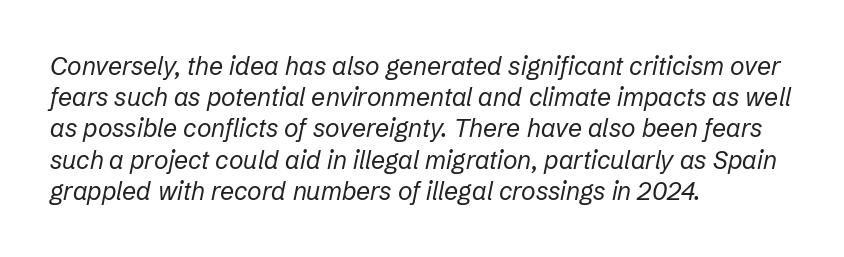
{"italic": "yes", "lean": "right", "slant_degrees": 12, "bold": "no", "underline": "no", "align": "left", "line_spacing": "normal", "line_spacing_ratio": 1.25, "letter_spacing": "normal", "letter_spacing_em": 0.0, "glyph_px": 25}
